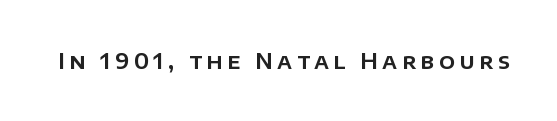
If you drew a line through each stem, it would be perfectly vertical. Anything drawn beneath the words? Only blank space. These lines have a slow, spaced-out rhythm from letter to letter.
